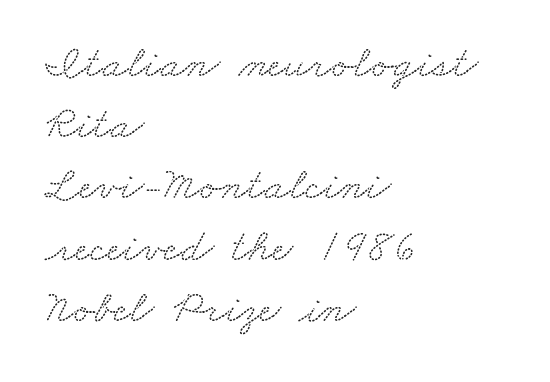
Nothing unusual about the tracking: characters are spaced as the font intends. Words float on clear page, feet unadorned. One glance says typical: line gaps are just what's usual. Each line starts at the same left margin while the right side varies. The face used here is proportionally spaced, like ordinary book or web type.
